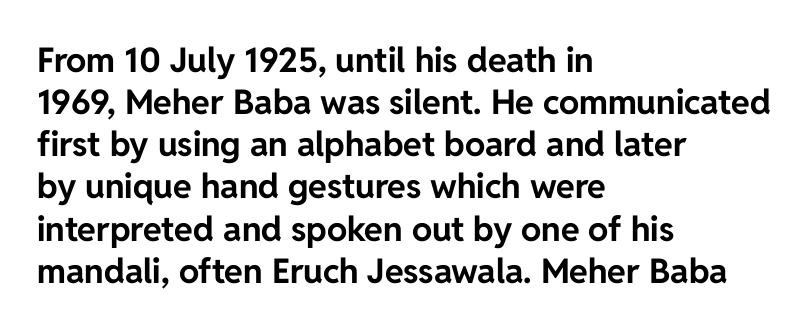
{"serif": "no", "italic": "no", "bold": "yes", "weight": "bold", "width": "normal", "stroke_contrast": "low", "x_height": "medium", "monospaced": "no", "underline": "no", "align": "left", "line_spacing_ratio": 1.24, "letter_spacing": "normal", "letter_spacing_em": 0.0, "glyph_px": 34}
